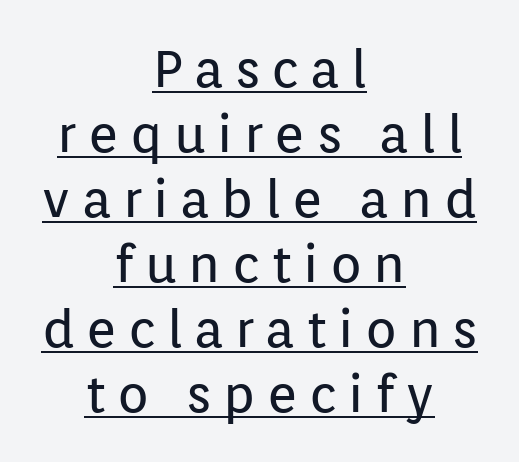
Like a heading marked for emphasis, these lines bear an underscore. Layout note: lines centered. The vertical gap from one line to the next is medium. Each word looks stretched out because of the extra space between its letters. A typesetter would call this proportional, since set widths differ per character.
